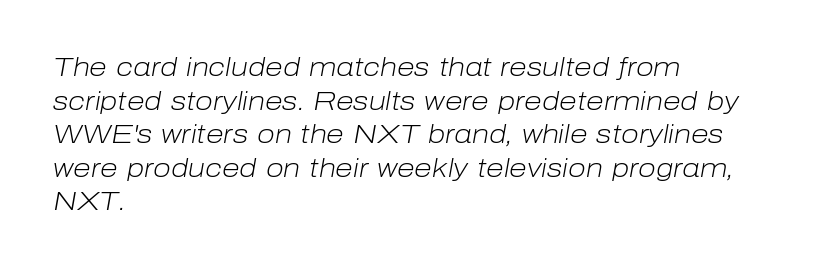
Compared with ordinary roman type, these characters are visibly tilted. Stem width sits at or under what a default text font uses. This rendering uses left alignment, leaving the right contour irregular. The type is set solid horizontally, with unmodified tracking. Horizontal bands of white between lines are of average thickness. Check under the words: just untouched page.
